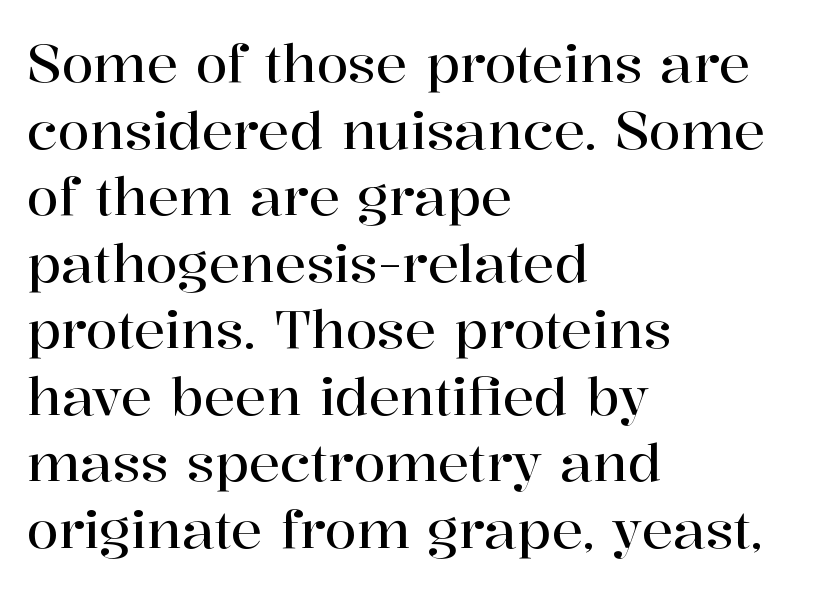
The rendering uses natural spacing where letterforms have individual widths. The space directly below the letters is spotless. Casual observation: everything's shoved over to the left. Look at the bottom of the vertical strokes: they flare into serifs here.
